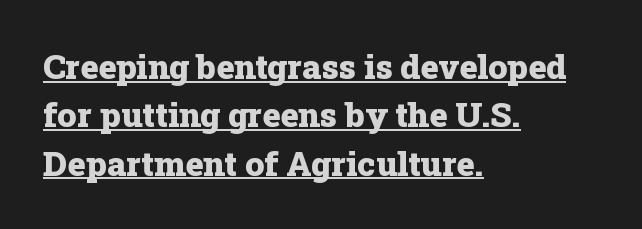
Q: Is the text bold? A: Yes.
Q: Is the text italic (slanted)? A: No, it is upright.
Q: Is the typeface a serif or a sans-serif typeface? A: Serif.
Q: Is the text underlined? A: Yes.
Q: How is the paragraph aligned? A: Left-aligned.
Q: Is the spacing between letters normal or unusually wide? A: Normal.
Q: Is the spacing between lines tight, normal or loose? A: Normal.
Q: Width (condensed, normal, or wide)? A: Normal.
Q: Stroke contrast? A: Low.
Q: x-height? A: Medium.
Q: Monospaced? A: No.
